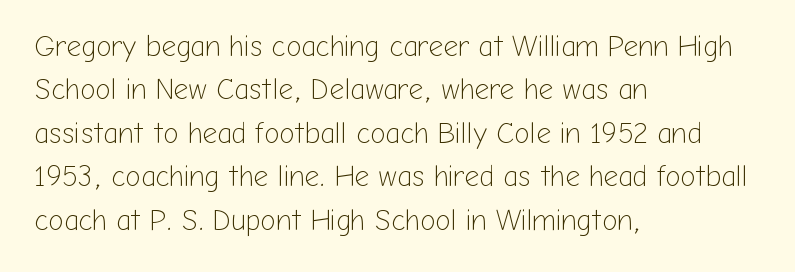
These glyphs show unthickened strokes, regular width or finer. Check where the strokes stop: nothing finishes them off — pure sans. Is this a fixed-width face? No — the glyphs have proportional, varying widths. Horizontally, the lines are justified to the leading edge only. Descenders are the only things crossing below the line.
